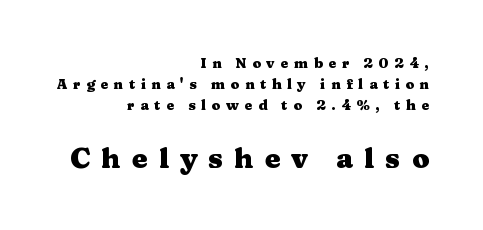
The image shows 28 px heavy, wide serif type, upright; set right-aligned, normal line spacing (1.51x), unusually wide letter spacing (+0.4 em), not underlined; the second (bottom) block is 2.0x larger; medium stroke contrast and a medium x-height.
